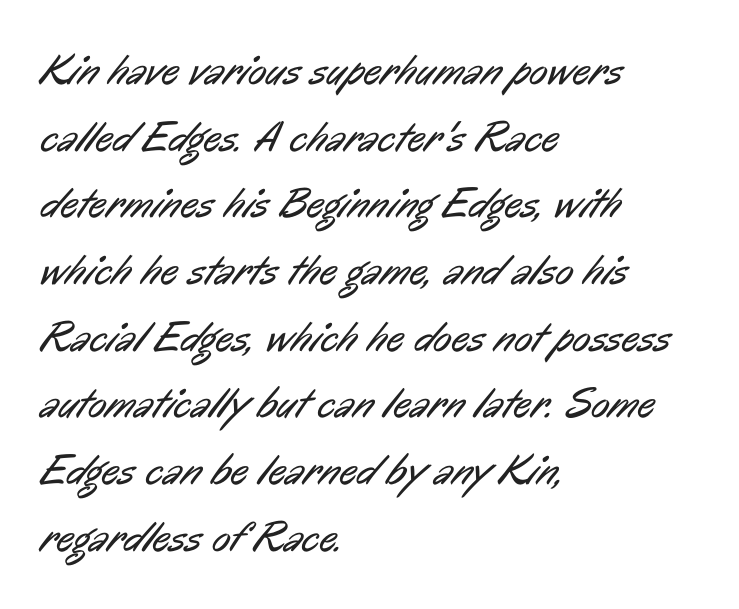
Beneath every word, the page is bare. The vertical gap from one line to the next is medium. Check where the strokes stop: nothing finishes them off — pure sans. There is no visible air inserted between adjacent glyphs.
